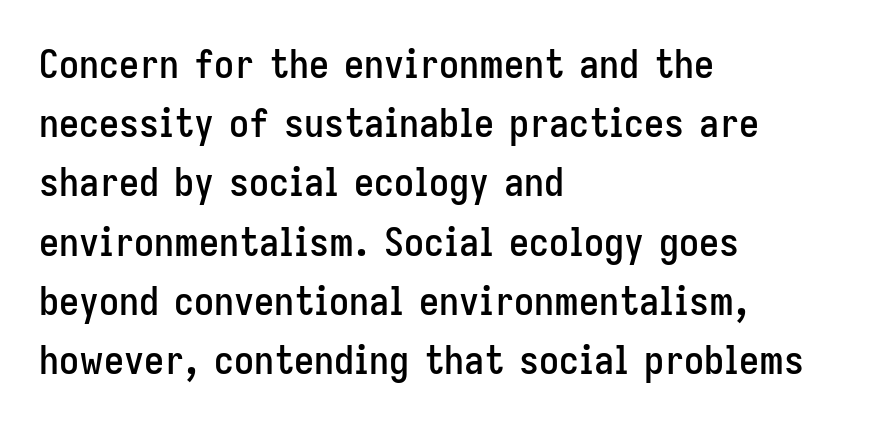
Successive baselines arrive at the customary interval. A sans-serif font was chosen for this passage. Compared with a centered layout, this one pins lines to the left instead. Do the letters lean? They stand straight. This sample has the flowing, uneven cadence of proportional lettering. How are the letters spaced? Ordinarily, with no added tracking.
